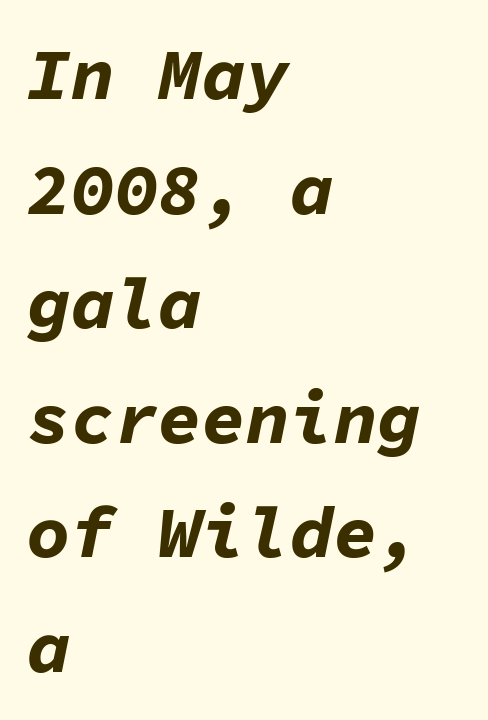
{"italic": "yes", "lean": "right", "slant_degrees": 11, "bold": "yes", "weight": "bold", "width": "normal", "stroke_contrast": "low", "x_height": "medium", "monospaced": "yes", "underline": "no", "align": "left", "line_spacing": "normal", "line_spacing_ratio": 1.57, "letter_spacing": "normal", "letter_spacing_em": 0.0, "glyph_px": 73}
